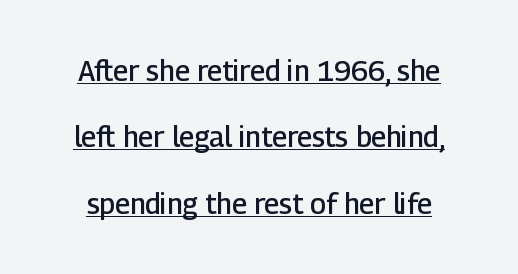
This is underlined copy, the kind a proofreader might mark for attention. Stroke thickness is moderately raised; the sample reads as semibold. You can tell it's not italic because the verticals are truly vertical. Varying glyph widths throughout — classic text-font behaviour.
